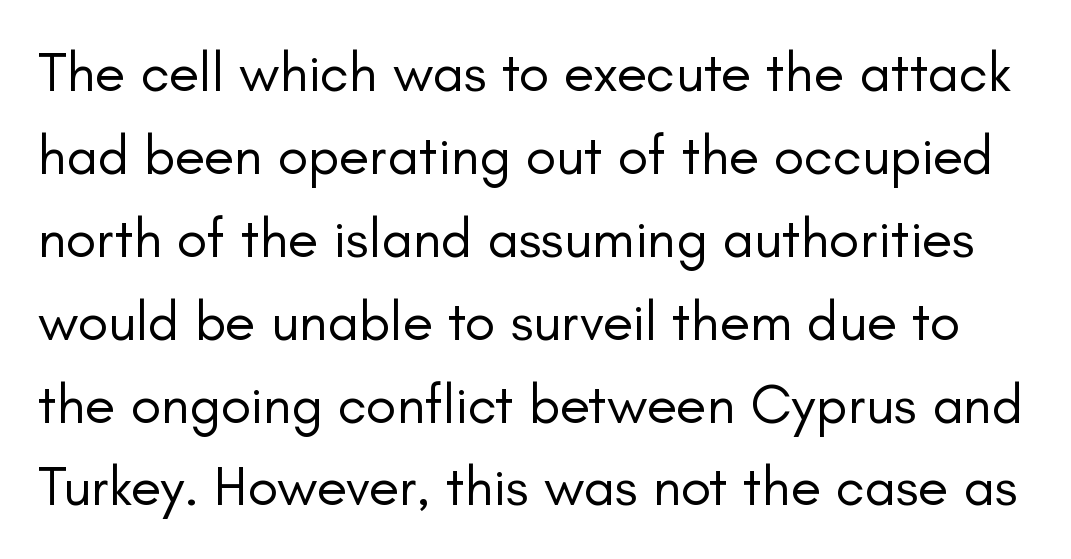
Q: Is the text bold? A: No.
Q: Is the text italic (slanted)? A: No, it is upright.
Q: Is the typeface a serif or a sans-serif typeface? A: Sans-serif.
Q: Is the text underlined? A: No.
Q: Is the spacing between letters normal or unusually wide? A: Normal.
Q: Is the spacing between lines tight, normal or loose? A: Normal.
Q: Width (condensed, normal, or wide)? A: Normal.
Q: Stroke contrast? A: Low.
Q: x-height? A: Small.
Q: Monospaced? A: No.
